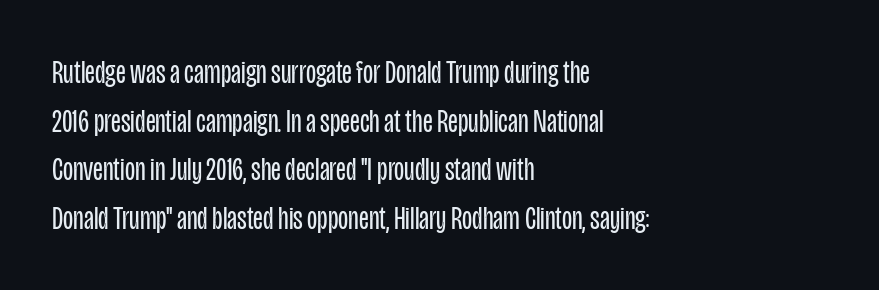
Q: Is the text bold? A: No.
Q: Is the text italic (slanted)? A: No, it is upright.
Q: Is the typeface a serif or a sans-serif typeface? A: Sans-serif.
Q: Is the text underlined? A: No.
Q: How is the paragraph aligned? A: Left-aligned.
Q: Is the spacing between letters normal or unusually wide? A: Normal.
Q: Is the spacing between lines tight, normal or loose? A: Normal.
Q: Width (condensed, normal, or wide)? A: Condensed.
Q: Stroke contrast? A: Low.
Q: x-height? A: Large.
Q: Monospaced? A: No.
